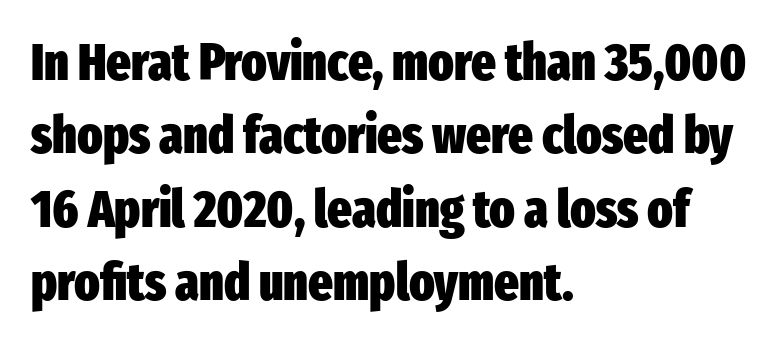
{"serif": "no", "italic": "no", "bold": "yes", "weight": "heavy", "width": "condensed", "stroke_contrast": "low", "x_height": "medium", "monospaced": "no", "underline": "no", "align": "left", "line_spacing": "normal", "line_spacing_ratio": 1.41, "letter_spacing": "normal", "letter_spacing_em": 0.0, "glyph_px": 52}
